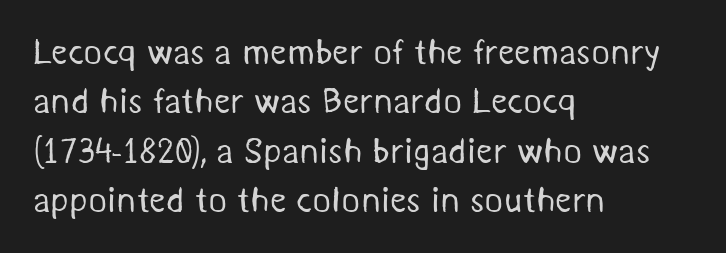
The image shows 36 px regular-weight sans-serif type; set left-aligned, normal line spacing (1.37x), normal letter spacing, not underlined; medium stroke contrast and a medium x-height.
